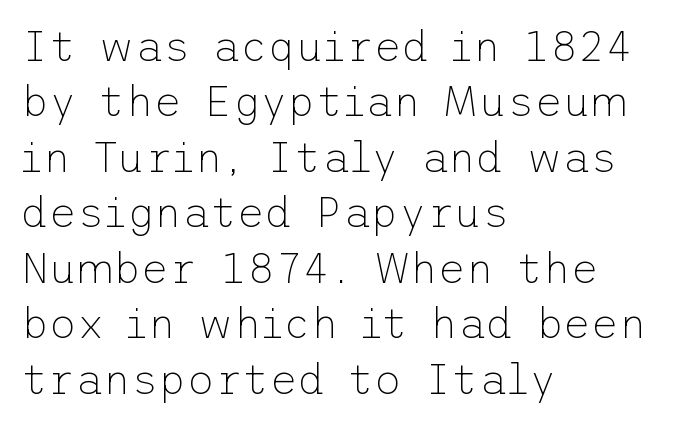
{"serif": "no", "italic": "no", "bold": "no", "weight": "thin", "width": "normal", "stroke_contrast": "low", "x_height": "medium", "underline": "no", "align": "left", "line_spacing": "normal", "line_spacing_ratio": 1.29, "letter_spacing": "normal", "letter_spacing_em": 0.0, "glyph_px": 43}
